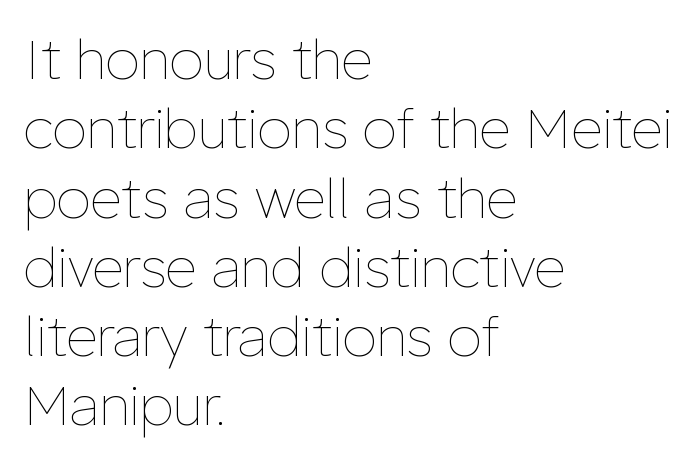
The image shows 55 px thin type, upright; set left-aligned, normal line spacing (1.26x), normal letter spacing, not underlined; low stroke contrast and a medium x-height.
